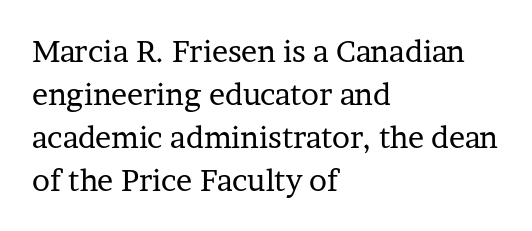
{"serif": "yes", "italic": "no", "bold": "no", "weight": "regular", "width": "normal", "stroke_contrast": "low", "x_height": "medium", "monospaced": "no", "underline": "no", "align": "left", "line_spacing": "normal", "line_spacing_ratio": 1.43, "letter_spacing": "normal", "letter_spacing_em": 0.0, "glyph_px": 30}
